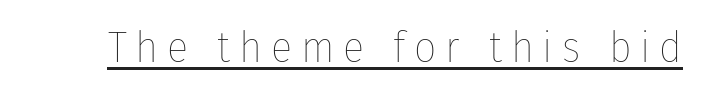
Descenders here cross a horizontal rule under the line. Unbolded letterforms with no extra heft. What stands out about the letter spacing? Its width — letters are far apart. Think of a printed novel: that variable character pitch is what you see here. Italic: no, the glyphs are upright roman.
